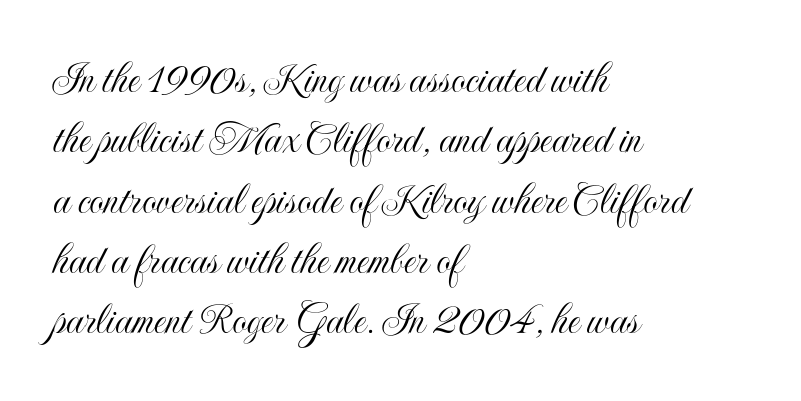
{"width": "condensed", "x_height": "small", "monospaced": "no", "underline": "no", "align": "left", "line_spacing": "normal", "line_spacing_ratio": 1.31, "letter_spacing": "normal", "letter_spacing_em": 0.0, "glyph_px": 46}
